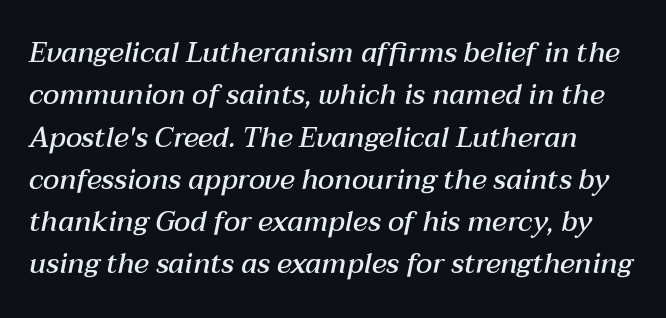
{"italic": "yes", "lean": "right", "slant_degrees": 12, "bold": "semi", "weight": "semibold", "width": "normal", "stroke_contrast": "medium", "x_height": "medium", "monospaced": "no", "underline": "no", "line_spacing": "normal", "line_spacing_ratio": 1.51, "letter_spacing": "normal", "letter_spacing_em": 0.0, "glyph_px": 28}
